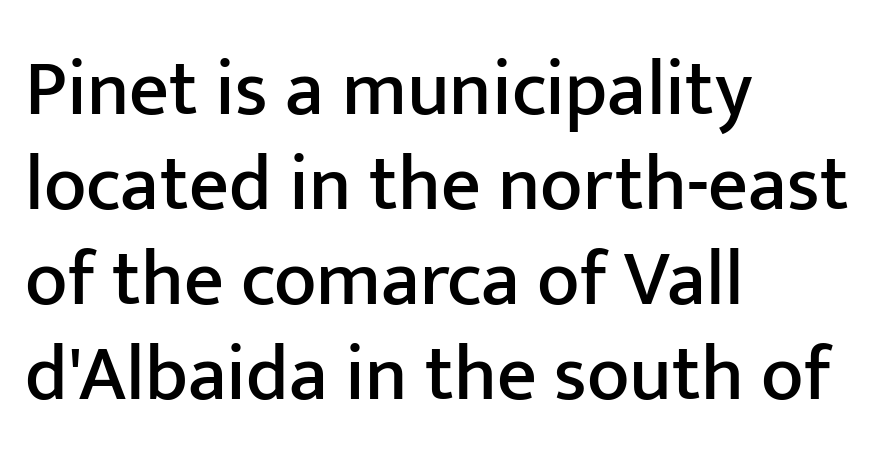
The image shows 78 px sans-serif type, upright; set left-aligned, line spacing 1.22x, normal letter spacing, not underlined; low stroke contrast and a medium x-height.
